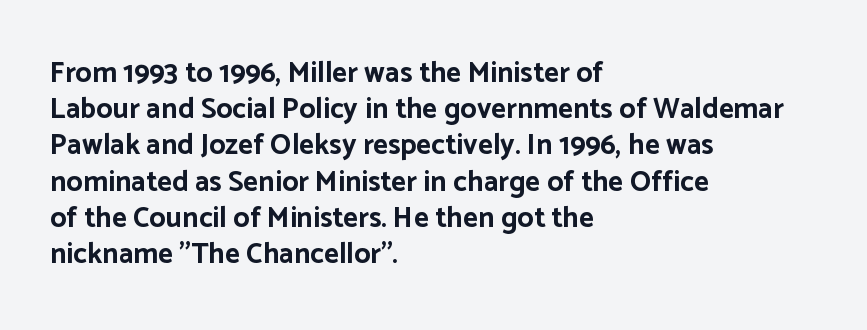
Q: Is the text bold? A: Yes.
Q: Is the text italic (slanted)? A: No, it is upright.
Q: Is the typeface a serif or a sans-serif typeface? A: Sans-serif.
Q: Is the text underlined? A: No.
Q: How is the paragraph aligned? A: Left-aligned.
Q: Is the spacing between letters normal or unusually wide? A: Normal.
Q: Is the spacing between lines tight, normal or loose? A: Normal.
Q: Width (condensed, normal, or wide)? A: Normal.
Q: Stroke contrast? A: Low.
Q: x-height? A: Medium.
Q: Monospaced? A: No.
